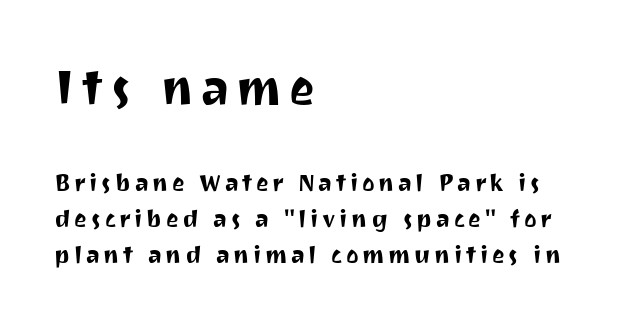
{"serif": "no", "italic": "no", "width": "normal", "stroke_contrast": "medium", "x_height": "medium", "monospaced": "no", "underline": "no", "align": "left", "line_spacing": "normal", "line_spacing_ratio": 1.49, "larger_block": "first", "size_ratio": 2.04, "glyph_px": 49}
